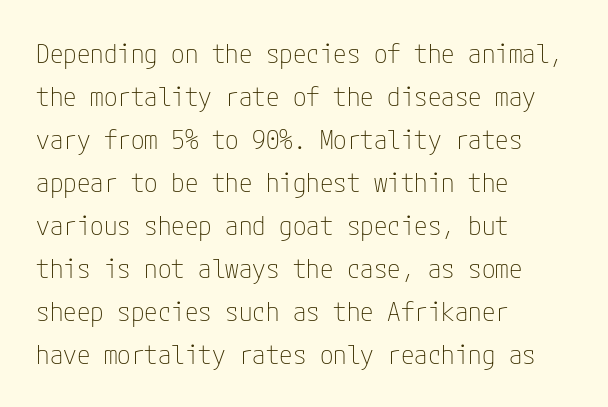
The image shows 27 px text type, upright; set left-aligned, normal line spacing (1.59x), normal letter spacing, not underlined.
